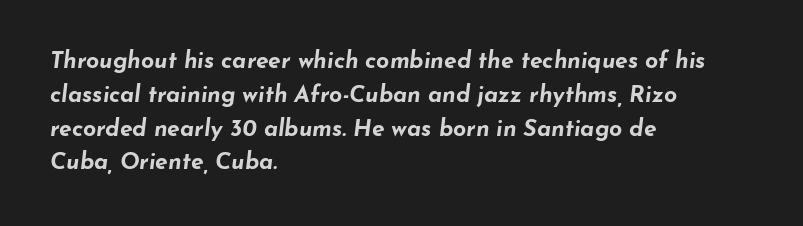
You could call the tracking neutral — neither tight nor loose. You can tell it's italic because the verticals aren't actually vertical. Notice how the passage keeps a crisp vertical edge on the left only. The face used here has the dense, thick strokes of a bold. The passage shown is not underscored anywhere.
